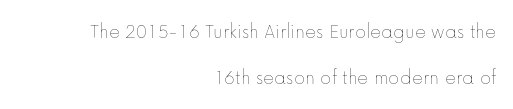
The paragraph has a hard right edge and a soft left edge. The letters look calm and open, with moderate or lighter stems. Quick note: not italic, upright. Inter-character spacing is left at the font's built-in metrics. Notice the wide empty band between every row — that's loose leading. Type without underlining.
